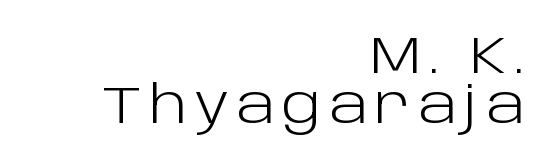
Q: Is the text bold? A: No.
Q: Is the text italic (slanted)? A: No, it is upright.
Q: Is the typeface a serif or a sans-serif typeface? A: Sans-serif.
Q: Is the text underlined? A: No.
Q: How is the paragraph aligned? A: Right-aligned.
Q: Is the spacing between lines tight, normal or loose? A: Tight.
Q: Width (condensed, normal, or wide)? A: Normal.
Q: Stroke contrast? A: Low.
Q: x-height? A: Large.
Q: Monospaced? A: No.
